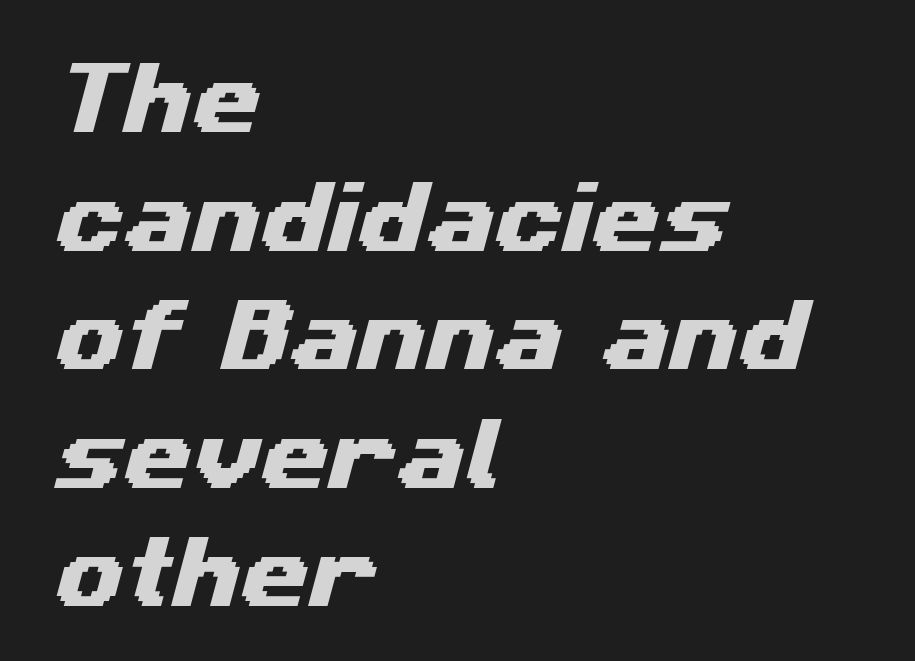
The image shows 78 px wide sans-serif type; set left-aligned, normal line spacing (1.52x), normal letter spacing, not underlined; medium stroke contrast and a medium x-height.
